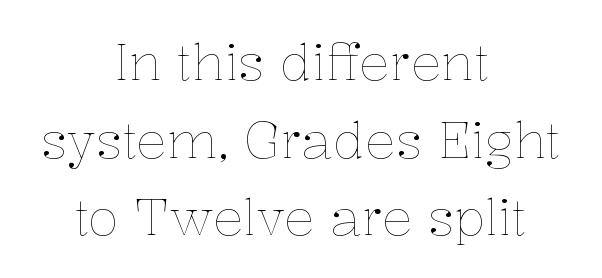
These lines keep a tight, regular rhythm from letter to letter. The rag falls on both sides of this text block equally. Students, observe: this is what conventionally led text looks like. The rendering uses natural spacing where letterforms have individual widths. Quick note: underline off.
